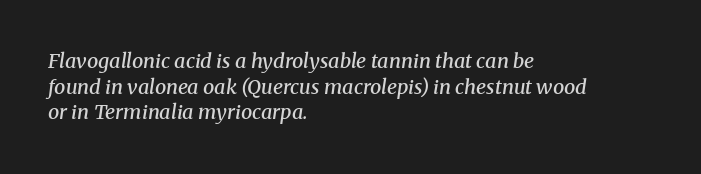
The image shows 20 px text type, italic (leaning right); set left-aligned, normal line spacing (1.28x), normal letter spacing, not underlined.
